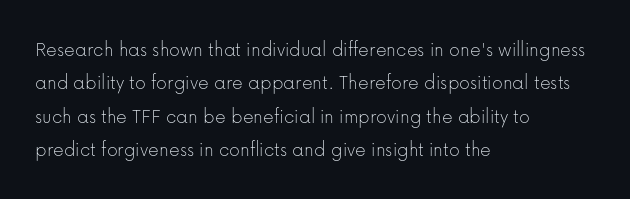
The image shows 21 px text type, upright; set left-aligned, normal line spacing (1.59x), normal letter spacing, not underlined.
